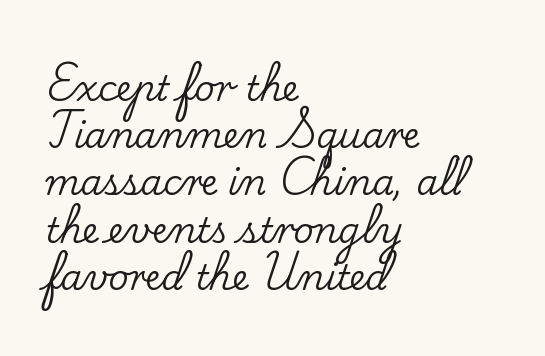
{"serif": "yes", "width": "normal", "stroke_contrast": "low", "x_height": "small", "monospaced": "no", "underline": "no", "align": "left", "line_spacing": "normal", "line_spacing_ratio": 1.35, "letter_spacing": "normal", "letter_spacing_em": 0.0, "glyph_px": 35}
